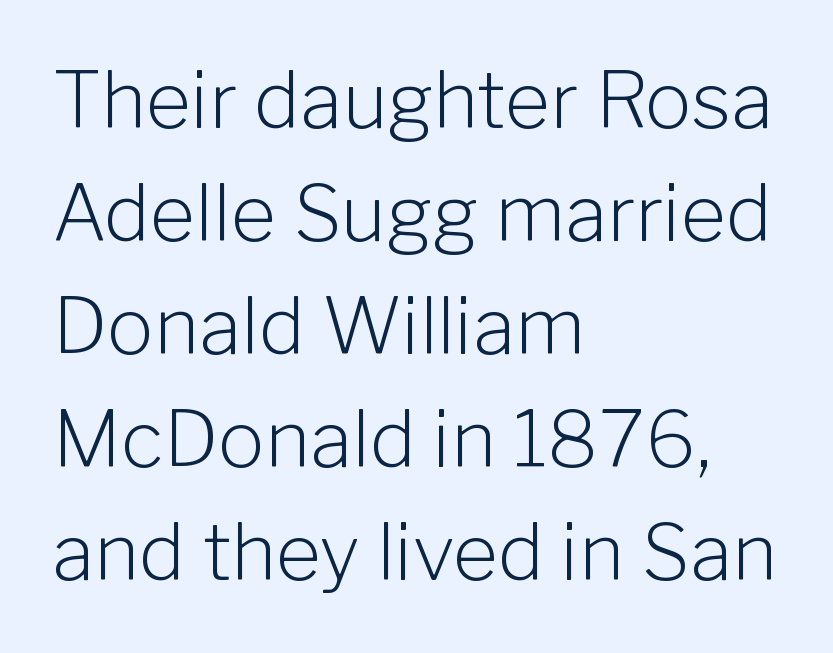
The image shows 78 px light sans-serif type, upright; set left-aligned, normal line spacing (1.45x), normal letter spacing, not underlined; low stroke contrast and a medium x-height.
